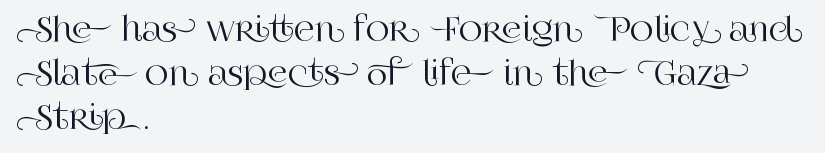
Q: Is the text italic (slanted)? A: No, it is upright.
Q: Is the typeface a serif or a sans-serif typeface? A: Serif.
Q: Is the text underlined? A: No.
Q: How is the paragraph aligned? A: Left-aligned.
Q: Is the spacing between letters normal or unusually wide? A: Normal.
Q: Is the spacing between lines tight, normal or loose? A: Normal.
Q: Width (condensed, normal, or wide)? A: Normal.
Q: Stroke contrast? A: High.
Q: x-height? A: Large.
Q: Monospaced? A: No.
